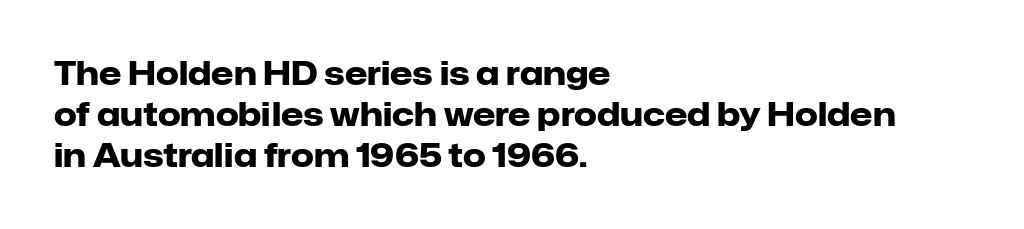
Q: Is the text bold? A: Yes.
Q: Is the text italic (slanted)? A: No, it is upright.
Q: Is the typeface a serif or a sans-serif typeface? A: Sans-serif.
Q: Is the text underlined? A: No.
Q: How is the paragraph aligned? A: Left-aligned.
Q: Is the spacing between letters normal or unusually wide? A: Normal.
Q: Is the spacing between lines tight, normal or loose? A: Normal.
Q: Width (condensed, normal, or wide)? A: Normal.
Q: Stroke contrast? A: Low.
Q: x-height? A: Medium.
Q: Monospaced? A: No.
